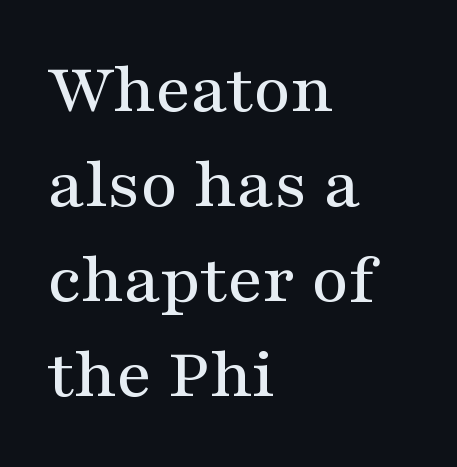
Letter spacing: default. These lines are set flush left with a ragged right edge. Varying glyph widths throughout — classic text-font behaviour. Notice how descenders clear the ascenders below comfortably — that's standard leading. When letters stand straight like this, we call the style roman or upright.
